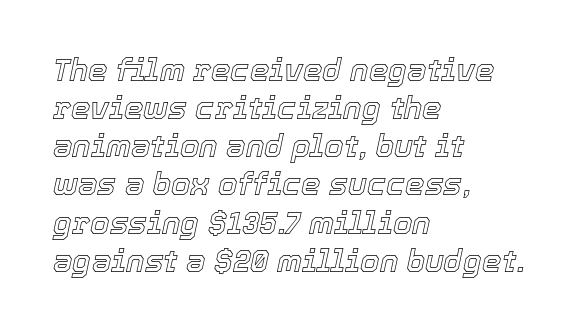
Tracking value appears to be zero — textbook default spacing. Varying glyph widths throughout — classic text-font behaviour. The passage is arranged the way most books set body copy — flush left. The space beneath each line is pristine and unruled.
